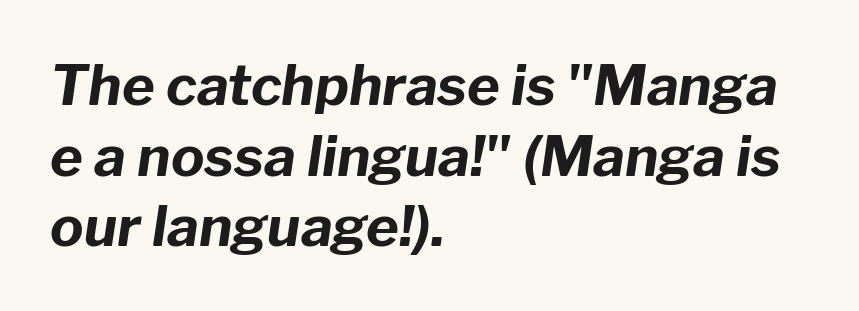
The image shows 56 px bold type, italic (leaning right); set left-aligned, normal line spacing (1.26x), normal letter spacing, not underlined; low stroke contrast and a medium x-height.
